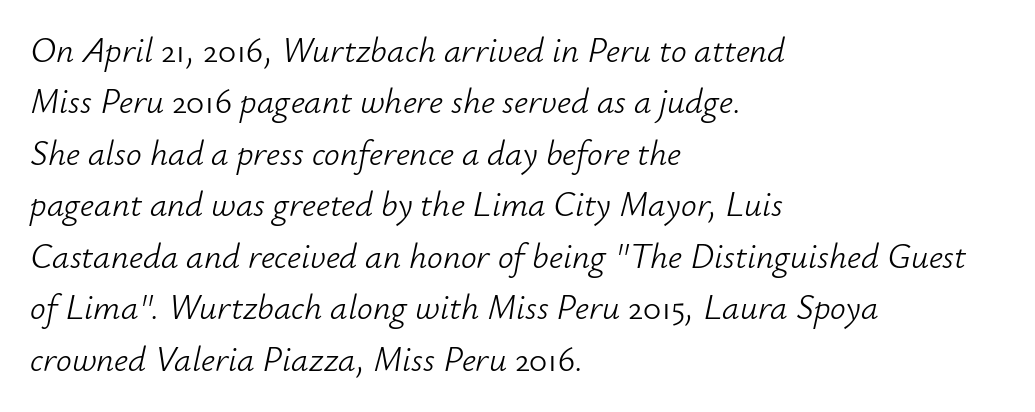
Q: Is the text bold? A: No.
Q: Is the text italic (slanted)? A: Yes, it leans right by about 12 degrees.
Q: Is the text underlined? A: No.
Q: How is the paragraph aligned? A: Left-aligned.
Q: Is the spacing between letters normal or unusually wide? A: Normal.
Q: Is the spacing between lines tight, normal or loose? A: Normal.
Q: Width (condensed, normal, or wide)? A: Normal.
Q: Stroke contrast? A: Low.
Q: x-height? A: Small.
Q: Monospaced? A: No.
